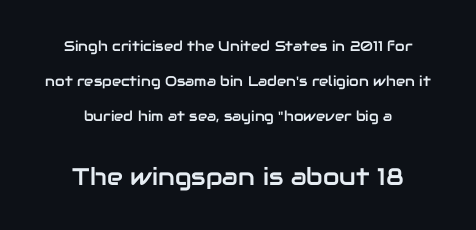
{"italic": "no", "underline": "no", "align": "center", "line_spacing": "loose", "line_spacing_ratio": 2.5, "letter_spacing": "normal", "letter_spacing_em": 0.0, "larger_block": "second", "size_ratio": 1.71, "glyph_px": 24}
